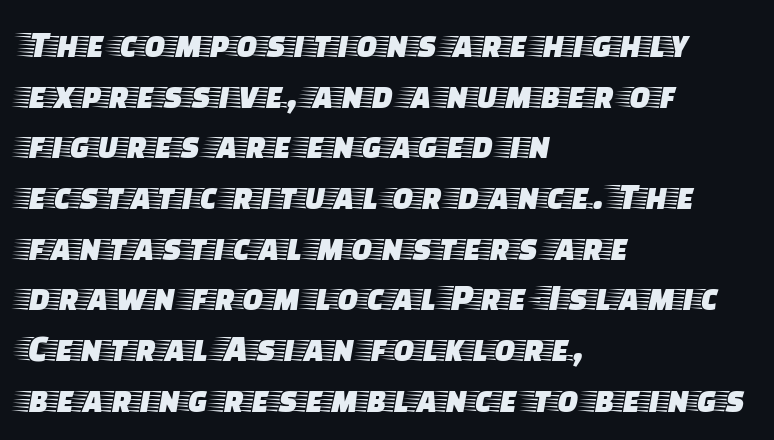
{"serif": "yes", "width": "wide", "stroke_contrast": "low", "x_height": "large", "monospaced": "no", "underline": "no", "align": "left", "line_spacing": "normal", "line_spacing_ratio": 1.3, "letter_spacing": "normal", "letter_spacing_em": 0.0, "glyph_px": 39}
